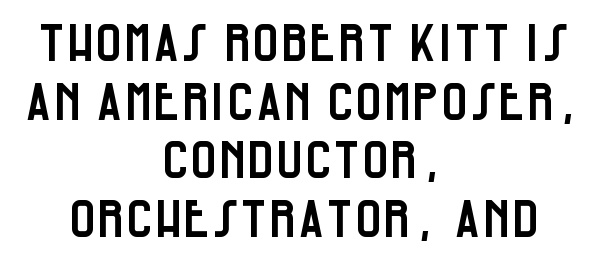
Q: Is the text italic (slanted)? A: No, it is upright.
Q: Is the typeface a serif or a sans-serif typeface? A: Sans-serif.
Q: Is the text underlined? A: No.
Q: How is the paragraph aligned? A: Centered.
Q: Is the spacing between letters normal or unusually wide? A: Normal.
Q: Is the spacing between lines tight, normal or loose? A: Tight.
Q: Width (condensed, normal, or wide)? A: Condensed.
Q: Stroke contrast? A: Low.
Q: x-height? A: Large.
Q: Monospaced? A: No.
